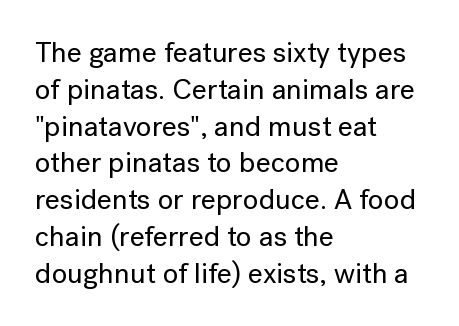
Students, note that the glyphs here touch the page at normal intervals. Lines of text with bare space underneath. Think of a printed novel: that variable character pitch is what you see here. Look at the bottom of the vertical strokes: they stop flat, with no serifs.
